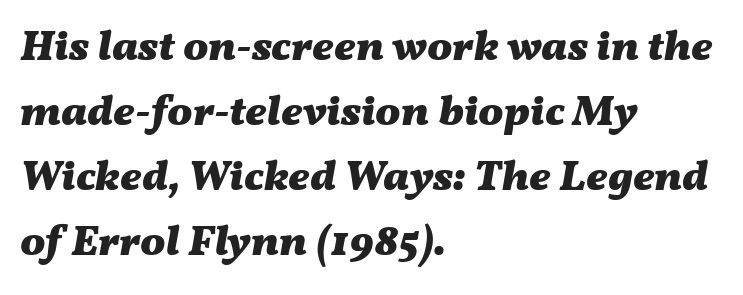
Inter-character spacing is left at the font's built-in metrics. Horizontal bands of white between lines are of average thickness. Think of a printed novel: that variable character pitch is what you see here. A classic flush-left, rag-right setting is used for this passage. The sample has been set heavy, in full bold. The words here are not underlined.
